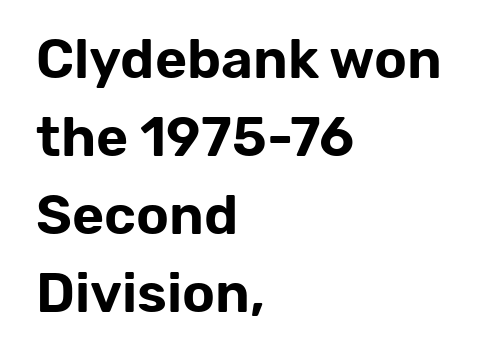
The face used here is a sans, in the tradition of grotesques and geometrics. A typesetter would call this proportional, since set widths differ per character. It's the straight-up-and-down kind of type. Anything drawn beneath the words? Only blank space.
